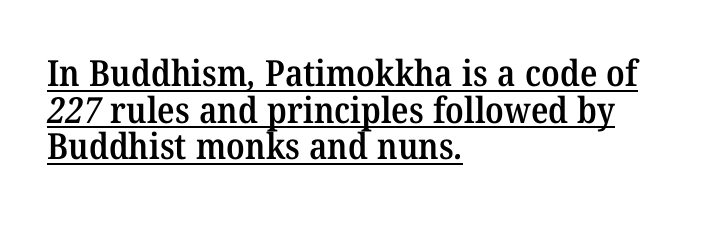
The image shows 36 px semibold serif type; set left-aligned, tight line spacing (1.02x), normal letter spacing, underlined; medium stroke contrast and a medium x-height.
